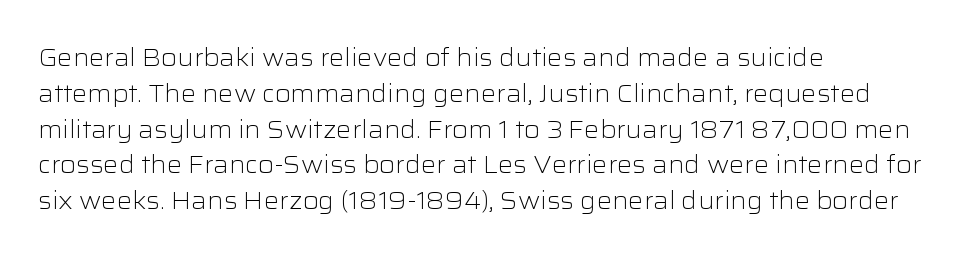
The setting favours the left margin, as ordinary paragraphs usually do. Upright lettering throughout. Letter spacing: default. No chunkiness to these letters — they're not bold.
